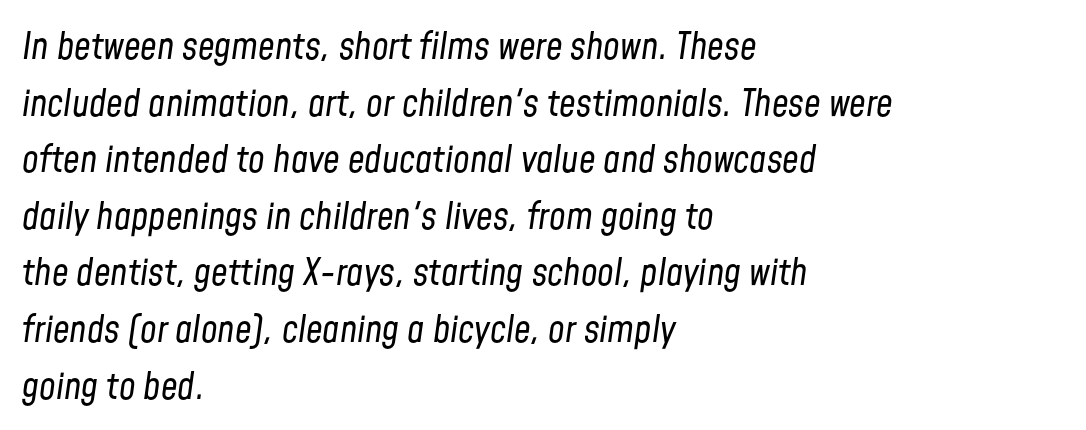
The image shows 37 px regular-weight, condensed type, italic (leaning right); set left-aligned, normal line spacing (1.53x), normal letter spacing, not underlined; low stroke contrast and a medium x-height.
